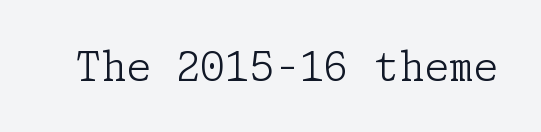
{"serif": "yes", "italic": "no", "bold": "no", "weight": "light", "width": "normal", "stroke_contrast": "low", "x_height": "medium", "underline": "no", "letter_spacing": "normal", "letter_spacing_em": 0.0, "glyph_px": 40}
